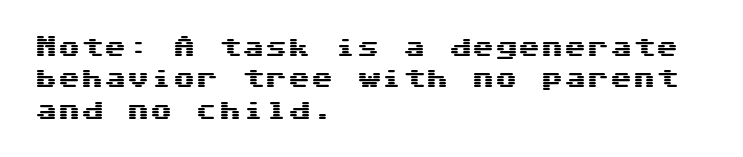
{"italic": "no", "underline": "no", "align": "left", "line_spacing": "normal", "line_spacing_ratio": 1.36, "letter_spacing": "normal", "letter_spacing_em": 0.0, "glyph_px": 23}
